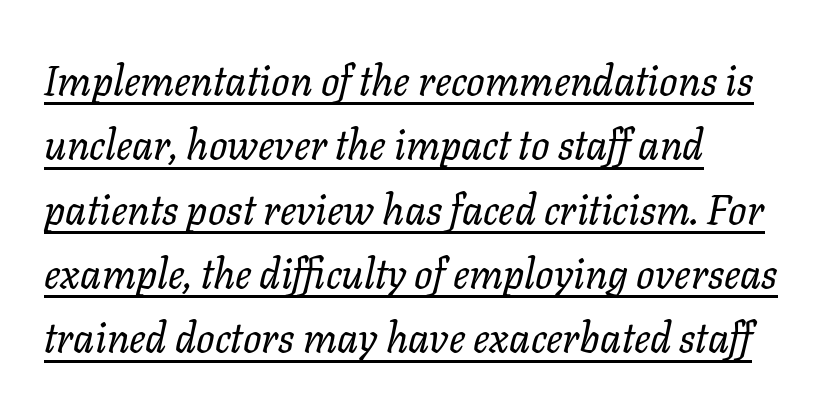
{"italic": "yes", "lean": "right", "slant_degrees": 11, "bold": "no", "weight": "regular", "width": "normal", "stroke_contrast": "low", "x_height": "medium", "monospaced": "no", "underline": "yes", "align": "left", "line_spacing": "normal", "line_spacing_ratio": 1.57, "letter_spacing": "normal", "letter_spacing_em": 0.0, "glyph_px": 41}
